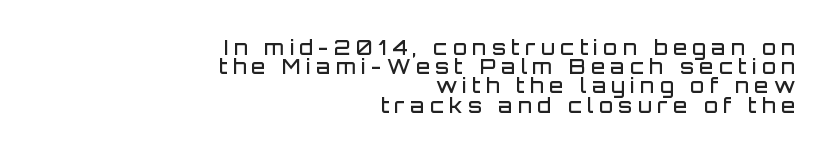
{"italic": "no", "bold": "semi", "underline": "no", "align": "right", "line_spacing": "tight", "line_spacing_ratio": 0.96, "letter_spacing": "wide", "letter_spacing_em": 0.28, "glyph_px": 20}
